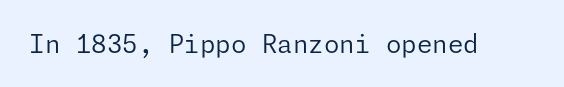
The rendering keeps characters at their native spacing. The font sits on the lighter half of the weight spectrum, regular included. Quick note: underline off. Is there any slant? The stems are plumb.
